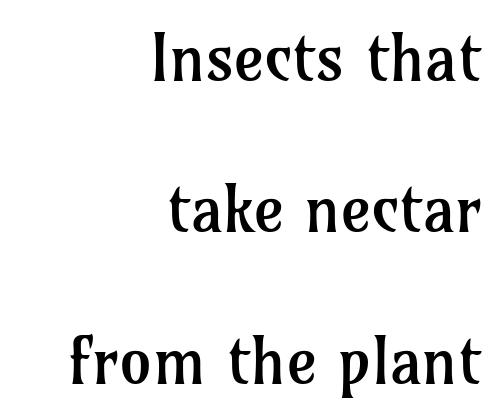
Q: Is the text bold? A: No.
Q: Is the text italic (slanted)? A: No, it is upright.
Q: Is the typeface a serif or a sans-serif typeface? A: Serif.
Q: Is the text underlined? A: No.
Q: How is the paragraph aligned? A: Right-aligned.
Q: Is the spacing between letters normal or unusually wide? A: Normal.
Q: Is the spacing between lines tight, normal or loose? A: Loose.
Q: Width (condensed, normal, or wide)? A: Normal.
Q: Stroke contrast? A: Low.
Q: x-height? A: Medium.
Q: Monospaced? A: No.
